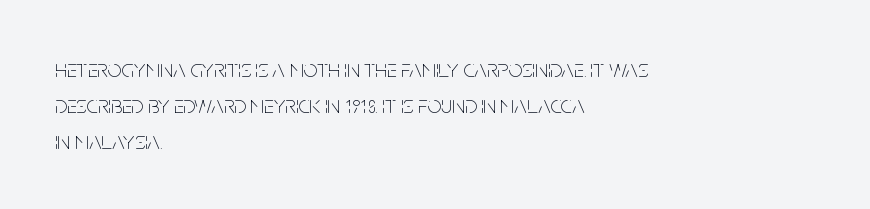
The cut favours lightness, reaching ordinary text weight at its darkest. Left-aligned paragraph, ragged on the right. There is no visible air inserted between adjacent glyphs. Has an underline been added? It has not. Upright lettering throughout. Leading matches the norm, producing a regular column.
